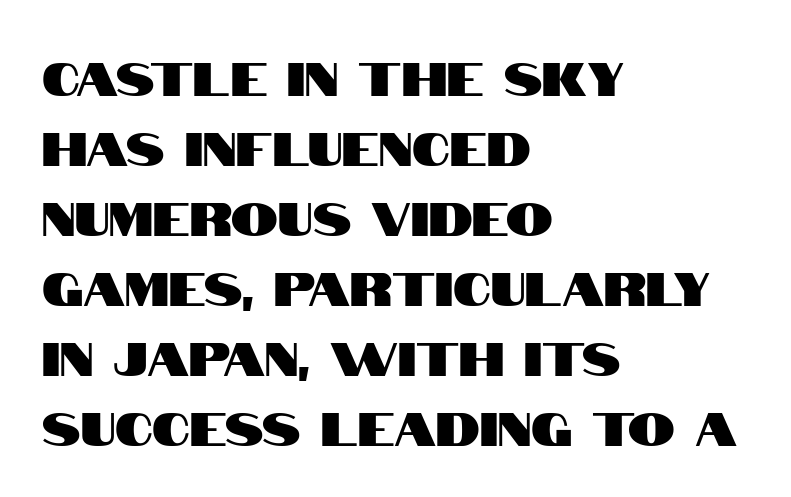
{"serif": "no", "italic": "no", "width": "condensed", "stroke_contrast": "high", "x_height": "large", "monospaced": "no", "underline": "no", "align": "left", "line_spacing": "normal", "line_spacing_ratio": 1.49, "letter_spacing": "normal", "letter_spacing_em": 0.0, "glyph_px": 47}
